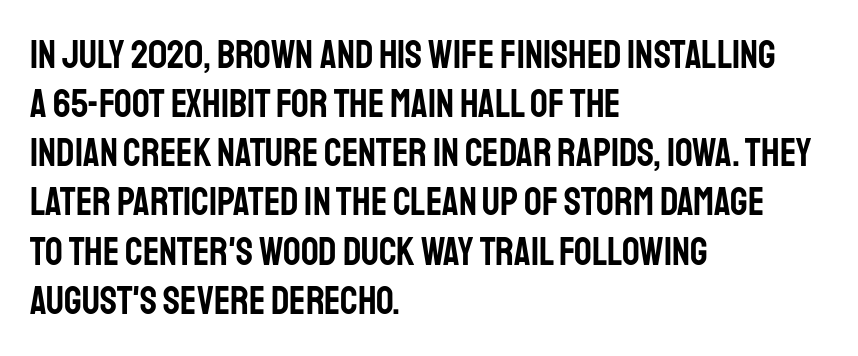
The image shows 39 px condensed sans-serif type, upright; set left-aligned, normal line spacing (1.26x), normal letter spacing, not underlined; low stroke contrast and a large x-height.
